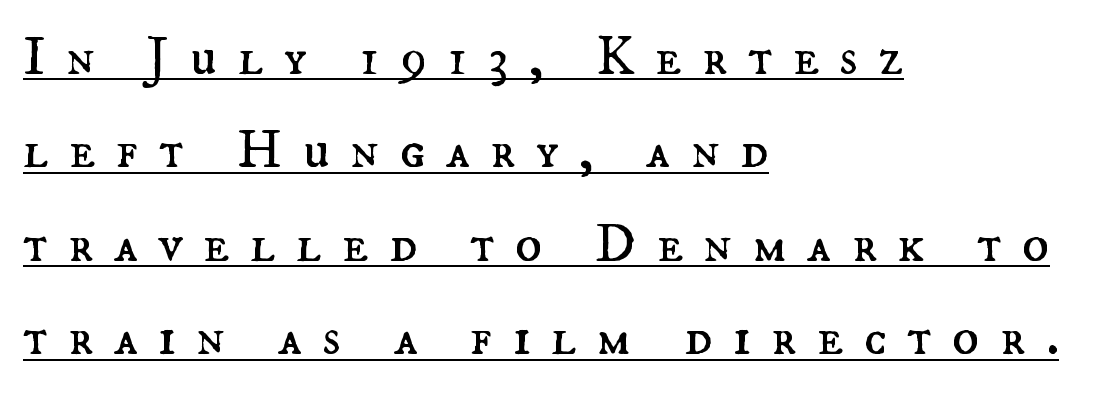
The letterforms stand isolated, each surrounded by extra space. Reading down the block, your eye returns to a fixed left position each line. This sample uses an upright cut, with every glyph sitting square on the baseline. This sample keeps an unexceptional amount of space between lines. The face looks like a standard text weight, possibly lighter. Do the characters align in a grid? No, the font is proportional.
